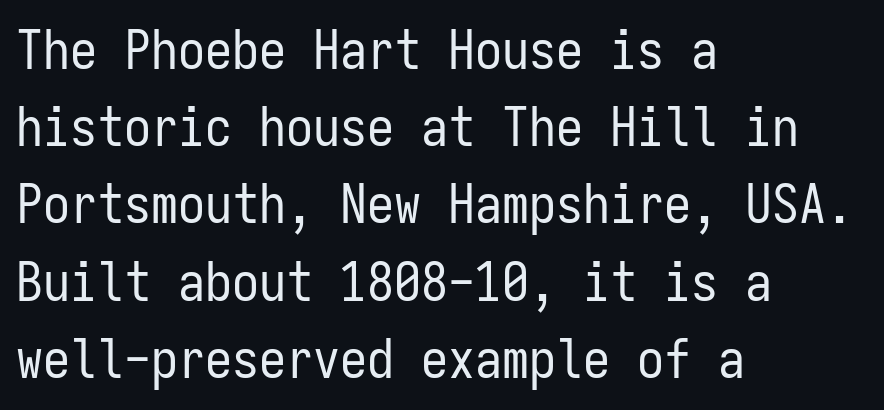
{"serif": "no", "italic": "no", "bold": "no", "weight": "regular", "width": "condensed", "stroke_contrast": "low", "x_height": "medium", "monospaced": "yes", "underline": "no", "align": "left", "line_spacing": "normal", "line_spacing_ratio": 1.43, "letter_spacing": "normal", "letter_spacing_em": 0.0, "glyph_px": 54}
